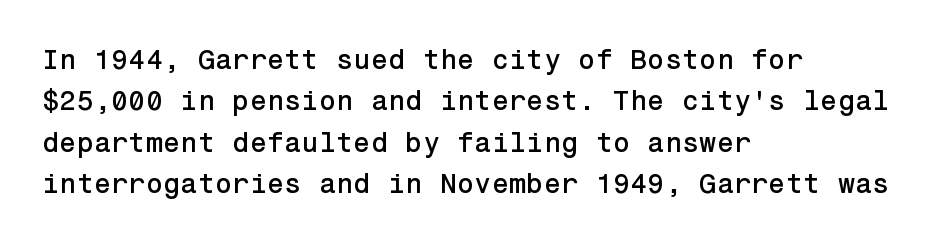
Q: Is the text italic (slanted)? A: No, it is upright.
Q: Is the typeface a serif or a sans-serif typeface? A: Sans-serif.
Q: Is the text underlined? A: No.
Q: How is the paragraph aligned? A: Left-aligned.
Q: Is the spacing between letters normal or unusually wide? A: Normal.
Q: Is the spacing between lines tight, normal or loose? A: Normal.
Q: Width (condensed, normal, or wide)? A: Normal.
Q: Stroke contrast? A: Low.
Q: x-height? A: Medium.
